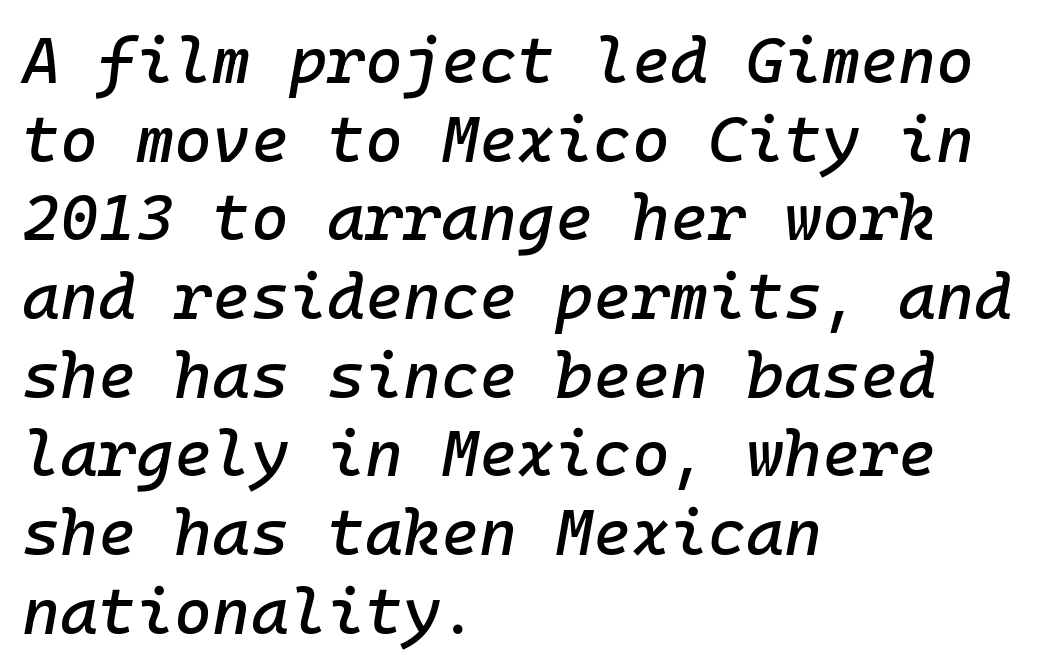
Q: Is the text italic (slanted)? A: Yes, it leans right by about 10 degrees.
Q: Is the text underlined? A: No.
Q: How is the paragraph aligned? A: Left-aligned.
Q: Is the spacing between letters normal or unusually wide? A: Normal.
Q: Width (condensed, normal, or wide)? A: Normal.
Q: Stroke contrast? A: Low.
Q: x-height? A: Medium.
